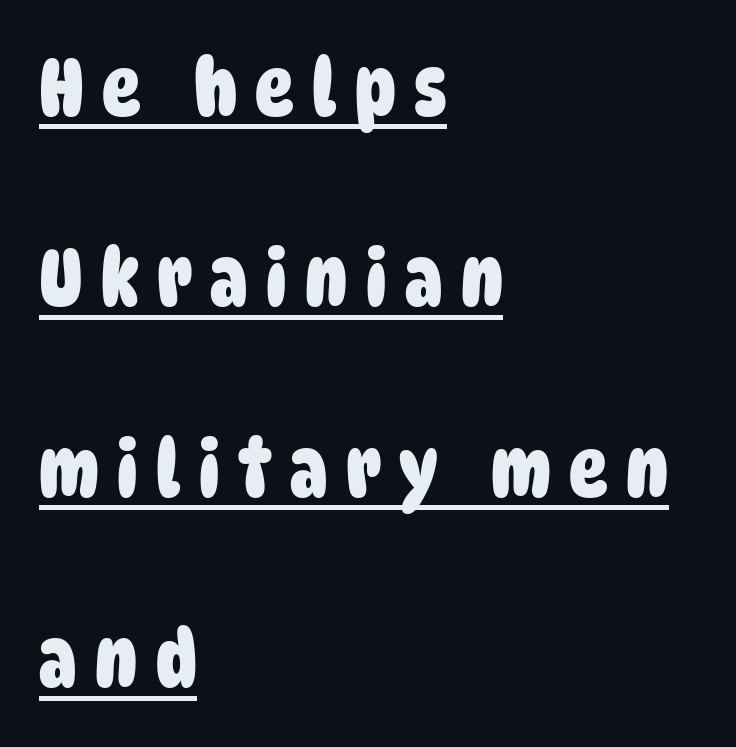
{"serif": "no", "bold": "yes", "weight": "heavy", "width": "condensed", "stroke_contrast": "low", "x_height": "large", "monospaced": "no", "underline": "yes", "align": "left", "line_spacing": "loose", "line_spacing_ratio": 2.38, "letter_spacing": "wide", "letter_spacing_em": 0.23, "glyph_px": 80}
